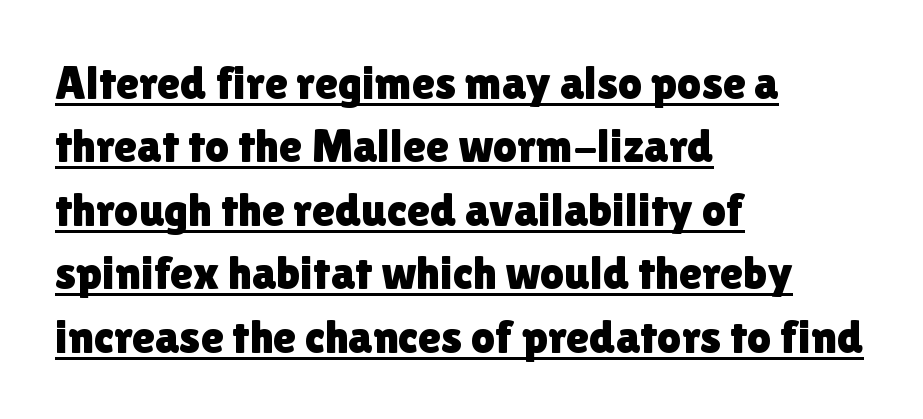
{"serif": "no", "italic": "no", "width": "normal", "x_height": "medium", "monospaced": "no", "underline": "yes", "align": "left", "line_spacing": "normal", "line_spacing_ratio": 1.35, "letter_spacing": "normal", "letter_spacing_em": 0.0, "glyph_px": 47}
